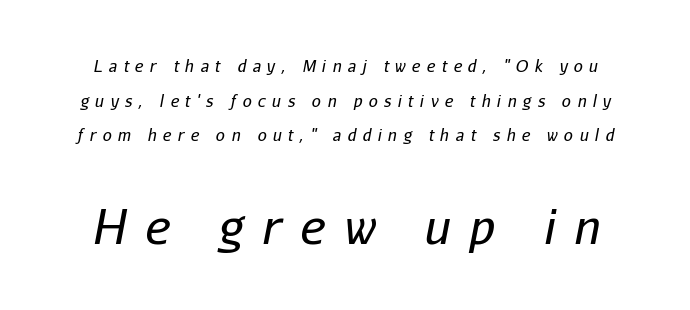
Q: Is the text bold? A: No.
Q: Is the text italic (slanted)? A: Yes, it leans right by about 11 degrees.
Q: Is the text underlined? A: No.
Q: Is the spacing between letters normal or unusually wide? A: Unusually wide.
Q: Is the spacing between lines tight, normal or loose? A: Loose.
Q: Which block of text is set in a larger size, the first (top) or the second (bottom)? A: The second (bottom) one.
Q: Width (condensed, normal, or wide)? A: Normal.
Q: Stroke contrast? A: Low.
Q: x-height? A: Medium.
Q: Monospaced? A: No.
